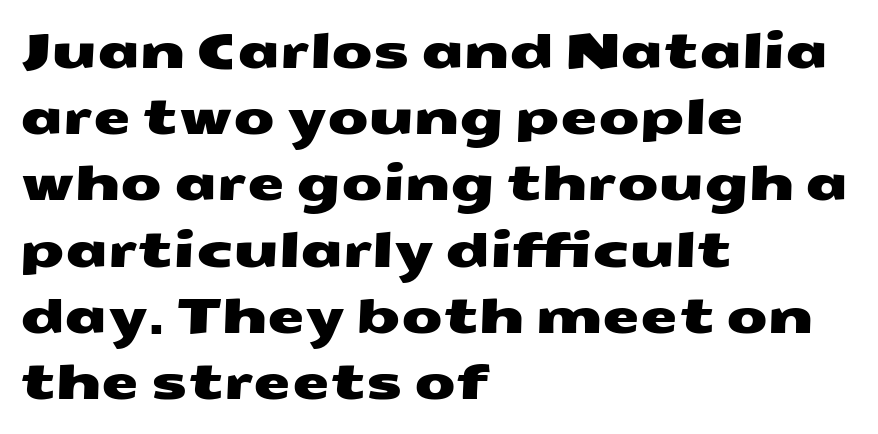
You could not count columns in this text — the font is proportionally spaced. How are the letters spaced? Ordinarily, with no added tracking. Nope, no serifs anywhere on these letters. The zone under the glyphs is completely vacant. The compositor pushed each line to the left boundary.
